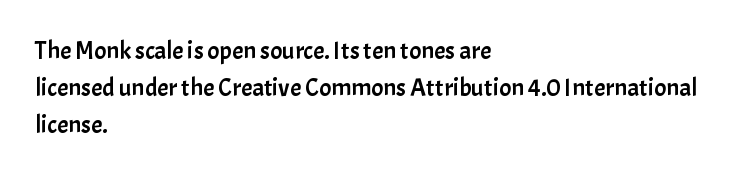
Q: Is the text italic (slanted)? A: No, it is upright.
Q: Is the text underlined? A: No.
Q: How is the paragraph aligned? A: Left-aligned.
Q: Is the spacing between letters normal or unusually wide? A: Normal.
Q: Is the spacing between lines tight, normal or loose? A: Normal.
